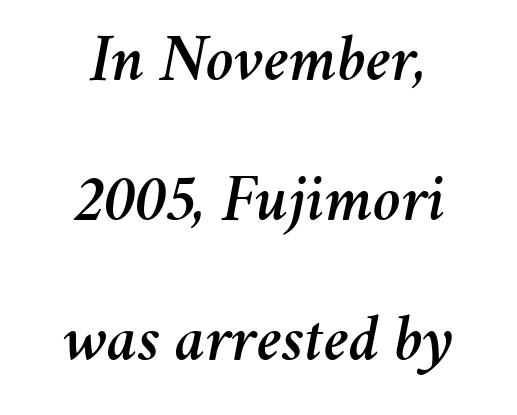
A typesetter would call this proportional, since set widths differ per character. How are the letters spaced? Ordinarily, with no added tracking. These lines stand farther apart than default settings would place them. The typesetter chose a symmetrical, centered arrangement here. Every character sits at an angle, as italics do.
